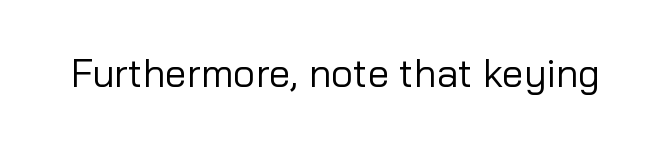
{"serif": "no", "italic": "no", "bold": "no", "weight": "regular", "width": "normal", "stroke_contrast": "low", "x_height": "medium", "monospaced": "no", "underline": "no", "letter_spacing": "normal", "letter_spacing_em": 0.0, "glyph_px": 39}
